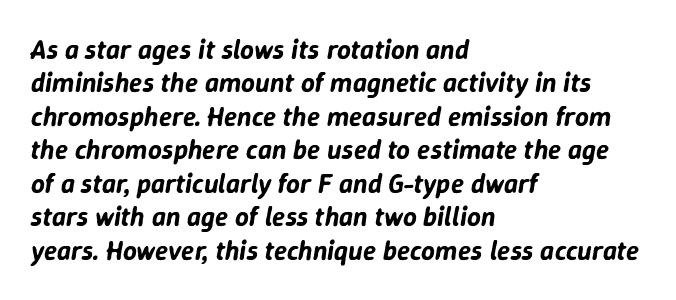
The image shows 27 px text type, italic (leaning right); set left-aligned, line spacing 1.24x, normal letter spacing, not underlined.
